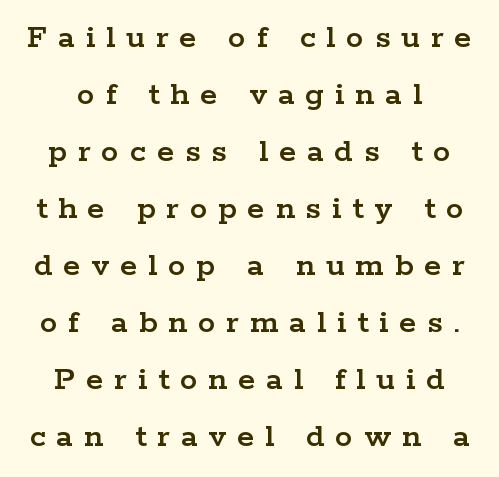
Q: Is the text italic (slanted)? A: No, it is upright.
Q: Is the typeface a serif or a sans-serif typeface? A: Serif.
Q: Is the text underlined? A: No.
Q: How is the paragraph aligned? A: Centered.
Q: Is the spacing between letters normal or unusually wide? A: Unusually wide.
Q: Is the spacing between lines tight, normal or loose? A: Normal.
Q: Width (condensed, normal, or wide)? A: Wide.
Q: Stroke contrast? A: Low.
Q: x-height? A: Medium.
Q: Monospaced? A: No.
